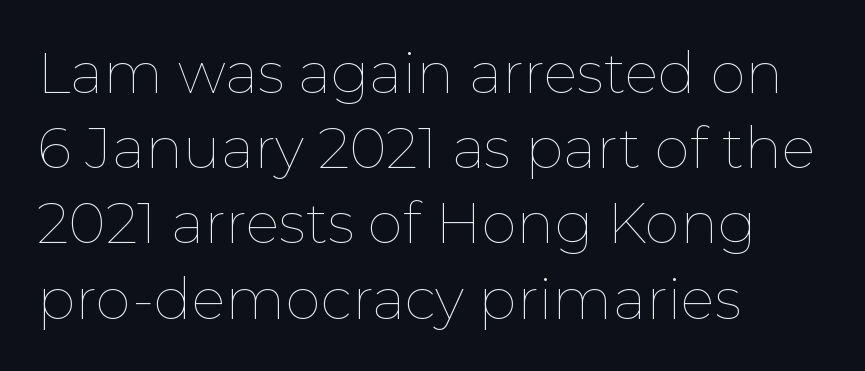
{"italic": "no", "bold": "no", "weight": "thin", "width": "normal", "stroke_contrast": "low", "x_height": "medium", "monospaced": "no", "underline": "no", "align": "left", "line_spacing": "normal", "line_spacing_ratio": 1.32, "letter_spacing": "normal", "letter_spacing_em": 0.0, "glyph_px": 57}
